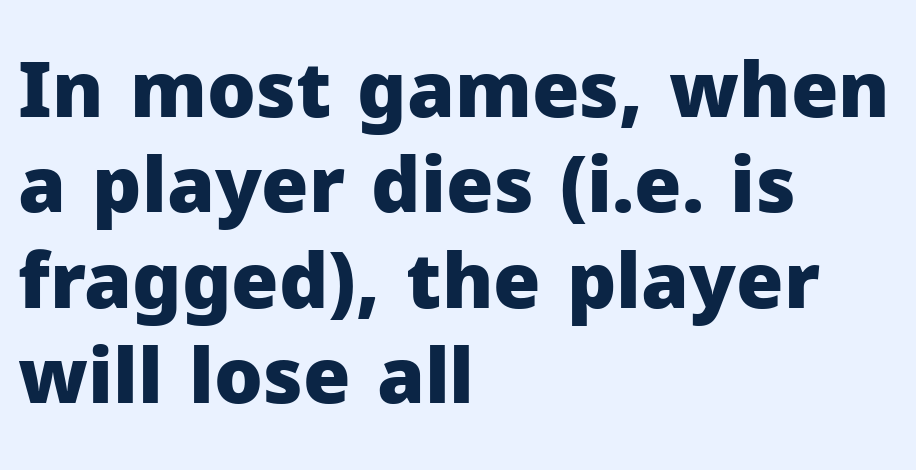
The image shows 77 px heavy sans-serif type, upright; set left-aligned, line spacing 1.24x, normal letter spacing, not underlined; low stroke contrast and a medium x-height.
